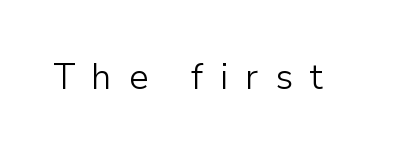
Q: Is the text bold? A: No.
Q: Is the text italic (slanted)? A: No, it is upright.
Q: Is the typeface a serif or a sans-serif typeface? A: Sans-serif.
Q: Is the text underlined? A: No.
Q: Is the spacing between letters normal or unusually wide? A: Unusually wide.
Q: Width (condensed, normal, or wide)? A: Normal.
Q: Stroke contrast? A: Low.
Q: x-height? A: Medium.
Q: Monospaced? A: No.
